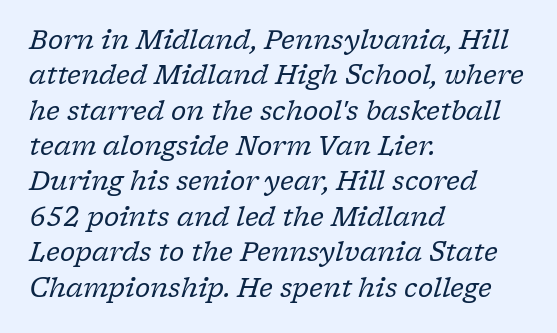
{"italic": "yes", "lean": "right", "slant_degrees": 17, "bold": "no", "underline": "no", "align": "left", "line_spacing": "normal", "line_spacing_ratio": 1.36, "letter_spacing": "normal", "letter_spacing_em": 0.0, "glyph_px": 26}
